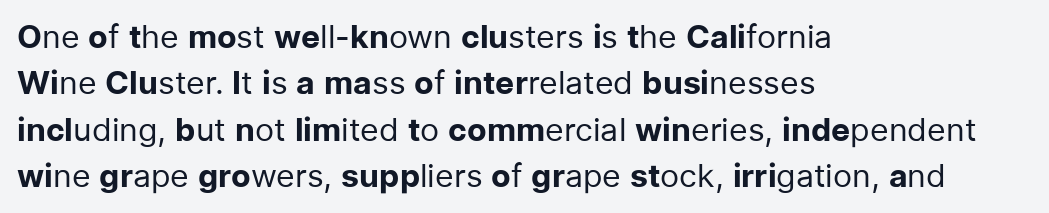
{"serif": "no", "italic": "no", "bold": "no", "weight": "regular", "width": "normal", "stroke_contrast": "low", "x_height": "medium", "monospaced": "no", "underline": "no", "align": "left", "line_spacing": "normal", "line_spacing_ratio": 1.45, "letter_spacing": "normal", "letter_spacing_em": 0.0, "glyph_px": 32}
